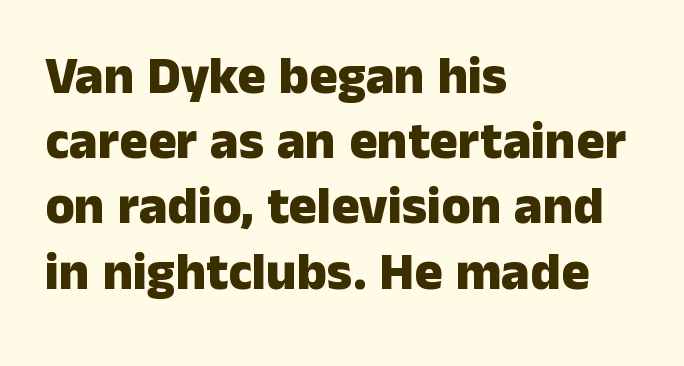
The image shows 53 px heavy sans-serif type, upright; set left-aligned, line spacing 1.23x, normal letter spacing, not underlined; low stroke contrast and a medium x-height.
